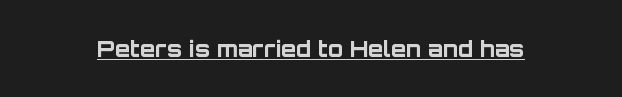
The image shows 22 px bold type, upright; set normal letter spacing, underlined.
